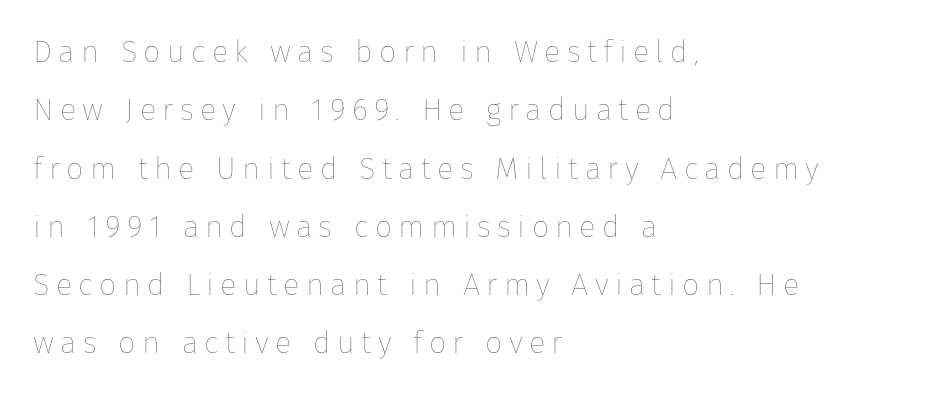
Character widths vary here, with narrow letters taking less room than wide ones. Substantial extra tracking has been applied to these lines. The typesetting does not lean heavy: it is not bold. The compositor pushed each line to the left boundary. The axis of the letterforms is exactly vertical. Anything drawn beneath the words? Only blank space.
